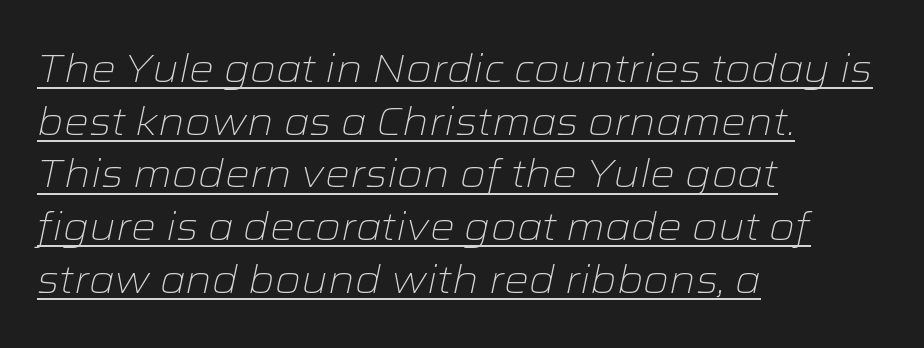
The image shows 39 px light, wide type, italic (leaning right); set left-aligned, normal line spacing (1.35x), normal letter spacing, underlined; low stroke contrast and a medium x-height.
